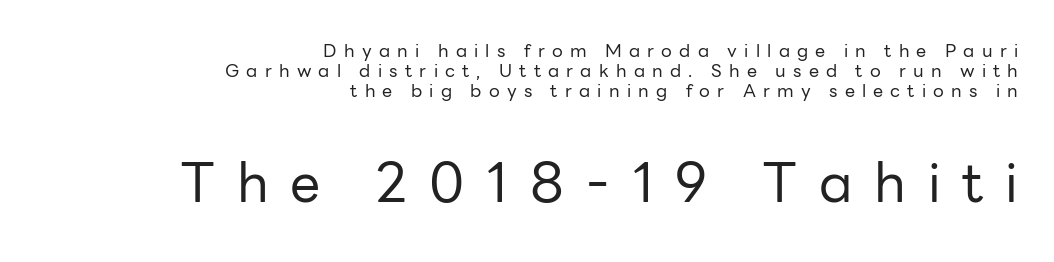
The image shows 54 px regular-weight sans-serif type, upright; set right-aligned, tight line spacing (1.12x), unusually wide letter spacing (+0.4 em), not underlined; the second (bottom) block is 3.0x larger; low stroke contrast and a medium x-height.
